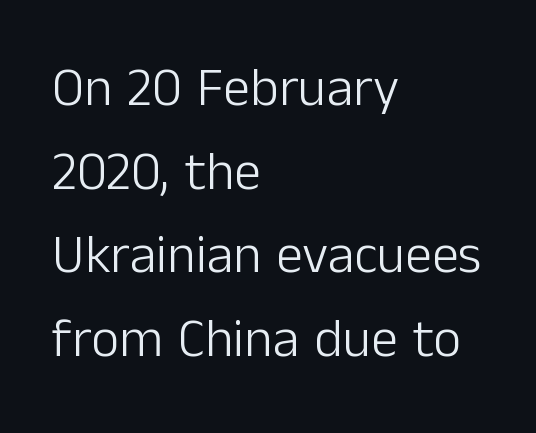
The image shows 54 px light sans-serif type, upright; set left-aligned, normal line spacing (1.55x), normal letter spacing, not underlined; low stroke contrast and a medium x-height.
